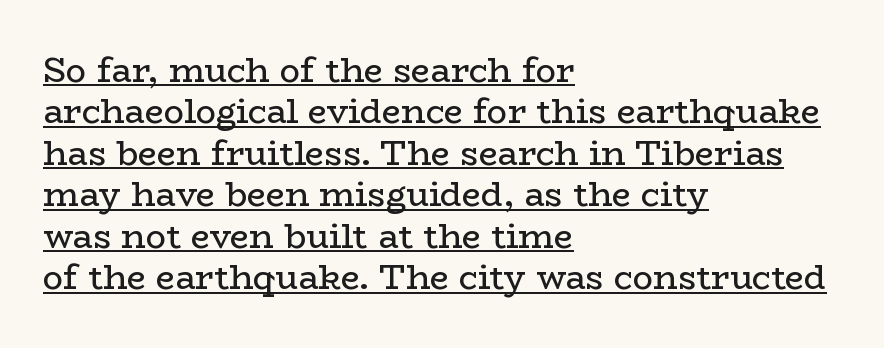
{"serif": "yes", "italic": "no", "bold": "no", "weight": "regular", "width": "wide", "stroke_contrast": "low", "x_height": "medium", "monospaced": "no", "underline": "yes", "align": "left", "line_spacing_ratio": 1.22, "letter_spacing": "normal", "letter_spacing_em": 0.0, "glyph_px": 34}
